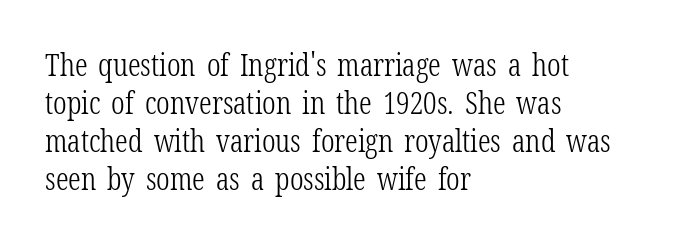
Each letter keeps its own natural width here, so spacing adapts to shape. Observe the serifs anchoring each vertical stroke in this sample. Italic? Not at all — the glyphs are vertical. The strokes carry an ordinary text weight at most. Is the block centered? No — it sits flush against the left margin. A clean baseline with only descenders dipping below it.
